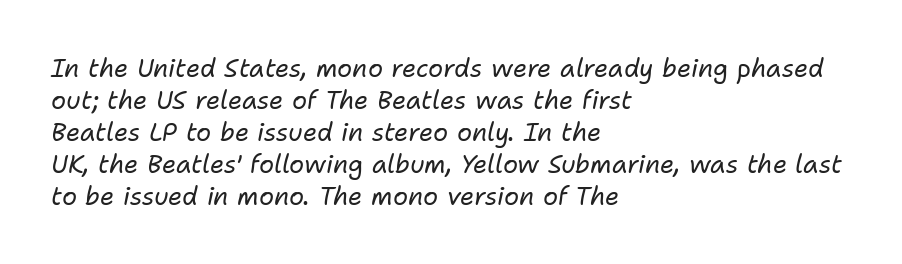
These lines are set flush left with a ragged right edge. Italic? Definitely — the glyphs are oblique. Plain, unruled lines of type. Normally led — the rows are evenly, conventionally spaced.
